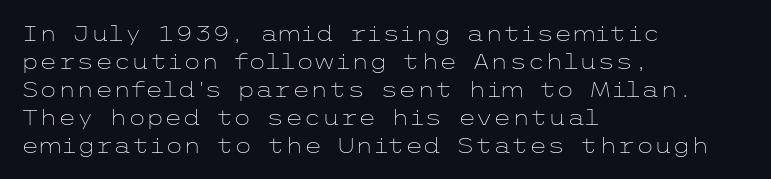
Q: Is the text bold? A: No.
Q: Is the text italic (slanted)? A: No, it is upright.
Q: Is the text underlined? A: No.
Q: How is the paragraph aligned? A: Left-aligned.
Q: Is the spacing between letters normal or unusually wide? A: Normal.
Q: Is the spacing between lines tight, normal or loose? A: Normal.
